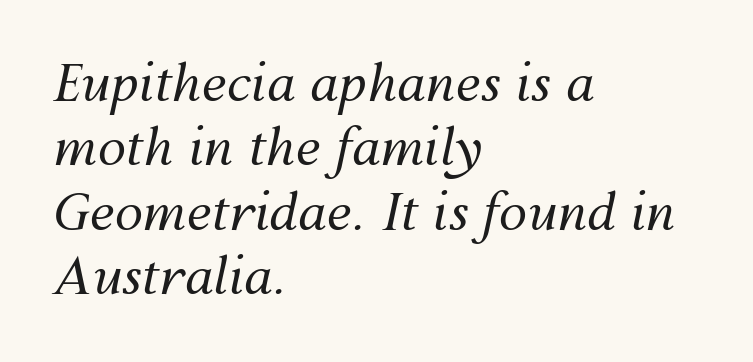
Leading matches the norm, producing a regular column. The font sits on the lighter half of the weight spectrum, regular included. A typesetter would call this proportional, since set widths differ per character. Spacing between characters is what you'd get straight out of the box. Every row of glyphs begins at an identical x-position on the left. Characters are canted at an angle relative to the baseline's perpendicular.
